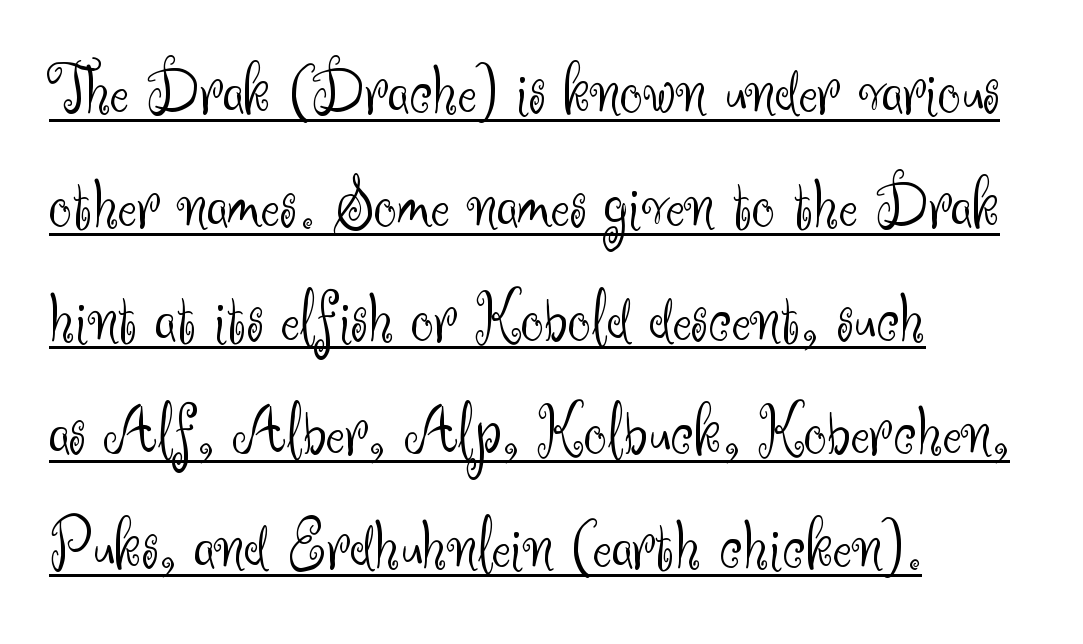
{"serif": "no", "italic": "no", "bold": "no", "weight": "light", "width": "normal", "stroke_contrast": "medium", "x_height": "small", "monospaced": "no", "underline": "yes", "align": "left", "line_spacing": "normal", "line_spacing_ratio": 1.58, "letter_spacing": "normal", "letter_spacing_em": 0.0, "glyph_px": 72}
